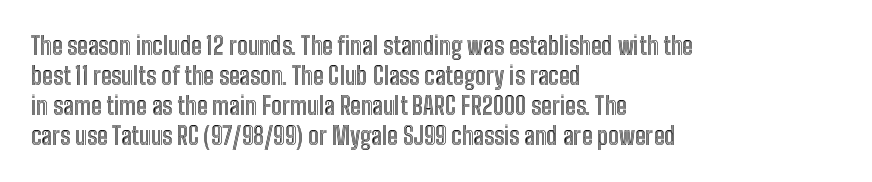
Q: Is the text italic (slanted)? A: No, it is upright.
Q: Is the text underlined? A: No.
Q: How is the paragraph aligned? A: Left-aligned.
Q: Is the spacing between letters normal or unusually wide? A: Normal.
Q: Is the spacing between lines tight, normal or loose? A: Normal.
